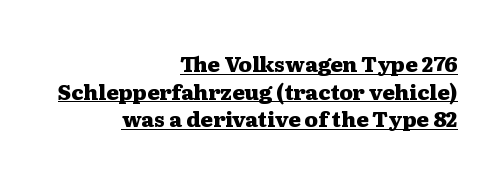
Alignment: flush right. Unlike italic type, these characters show no tilt at all. Honestly, the row spacing looks completely unremarkable. Underlining? Definitely there.
